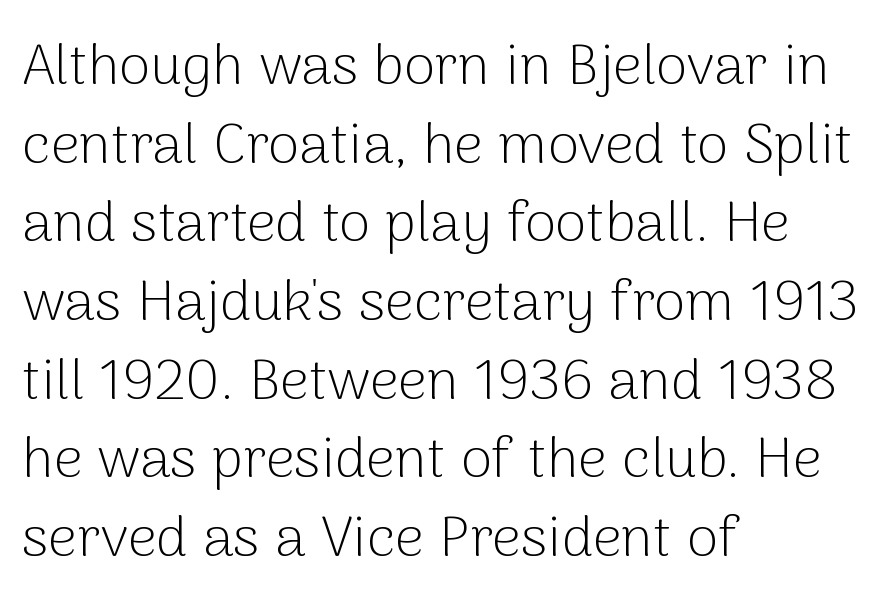
Q: Is the text bold? A: No.
Q: Is the text italic (slanted)? A: No, it is upright.
Q: Is the typeface a serif or a sans-serif typeface? A: Sans-serif.
Q: Is the text underlined? A: No.
Q: How is the paragraph aligned? A: Left-aligned.
Q: Is the spacing between letters normal or unusually wide? A: Normal.
Q: Is the spacing between lines tight, normal or loose? A: Normal.
Q: Width (condensed, normal, or wide)? A: Normal.
Q: Stroke contrast? A: Low.
Q: x-height? A: Medium.
Q: Monospaced? A: No.
